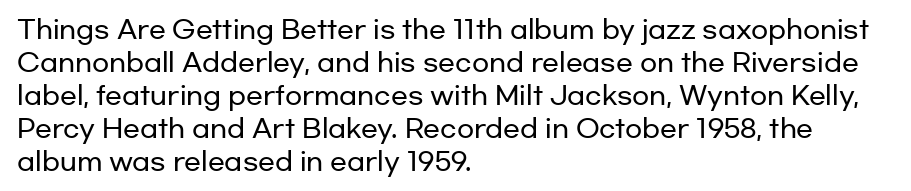
Every row of glyphs begins at an identical x-position on the left. Words appear dense and cohesive because spacing is normal. Unlike italic type, these characters show no tilt at all. Vertical spacing — default. Check under the words: just untouched page.
